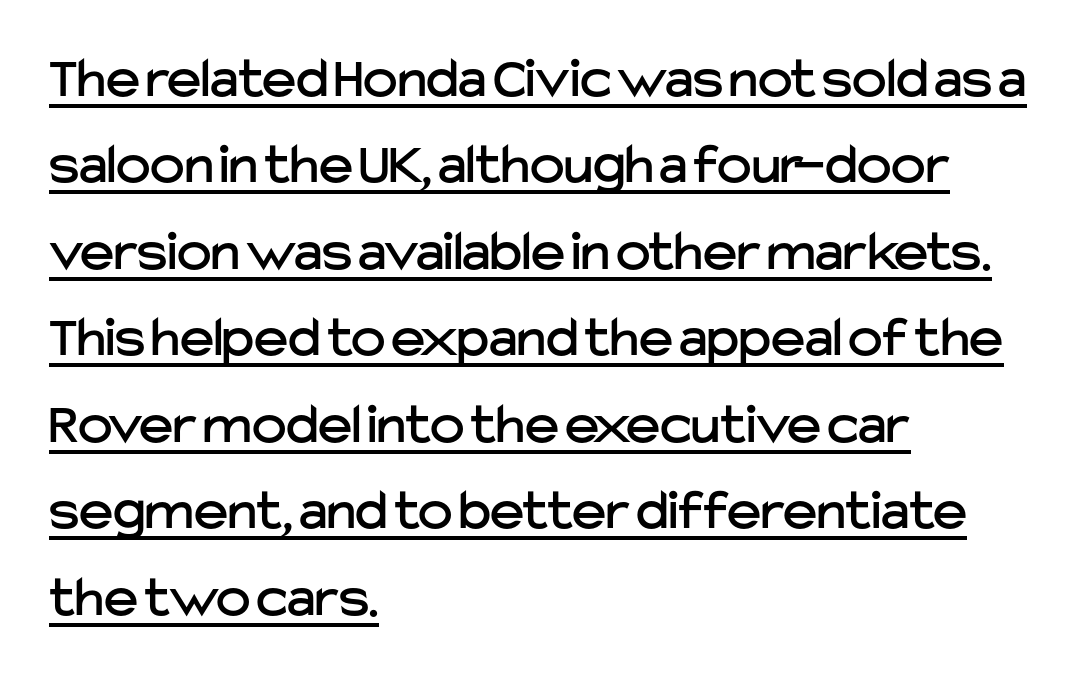
{"serif": "no", "italic": "no", "width": "normal", "stroke_contrast": "low", "x_height": "medium", "monospaced": "no", "underline": "yes", "align": "left", "line_spacing": "normal", "line_spacing_ratio": 1.49, "letter_spacing": "normal", "letter_spacing_em": 0.0, "glyph_px": 58}
